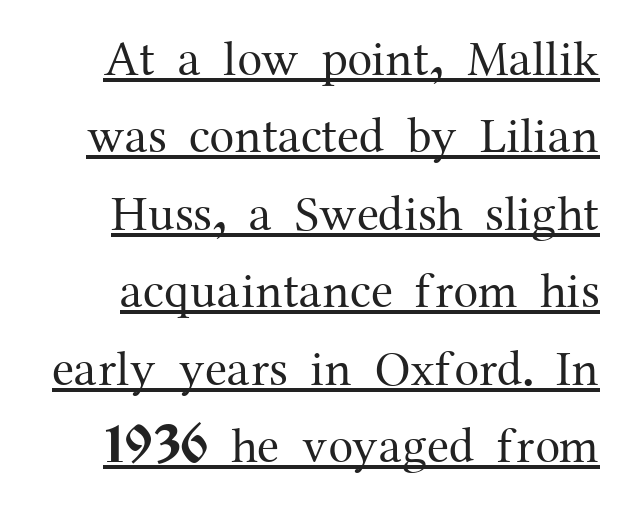
{"serif": "yes", "italic": "no", "bold": "no", "weight": "regular", "width": "normal", "stroke_contrast": "medium", "x_height": "medium", "monospaced": "no", "underline": "yes", "align": "right", "line_spacing": "normal", "line_spacing_ratio": 1.55, "letter_spacing": "normal", "letter_spacing_em": 0.0, "glyph_px": 50}
